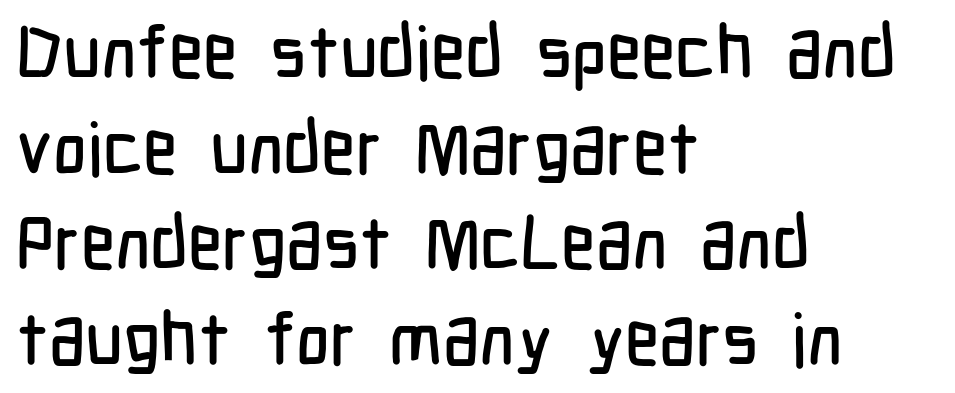
Posture: straight, roman, zero tilt. The space between consecutive lines is moderate. Character widths vary here, with narrow letters taking less room than wide ones. Nobody drew a line under any word here.
